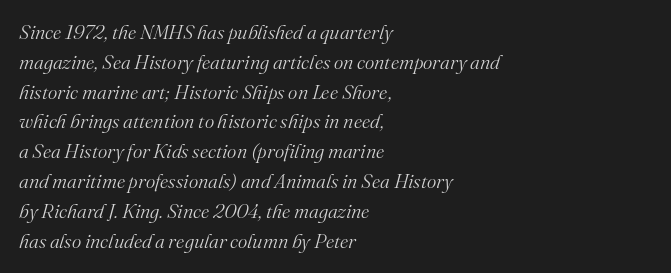
Is the block centered? No — it sits flush against the left margin. Would a proofreader flag this as italicized? Yes. The glyphs are unaccompanied by any horizontal stroke below them. Is there much room between lines? A standard amount, neither cramped nor airy.
